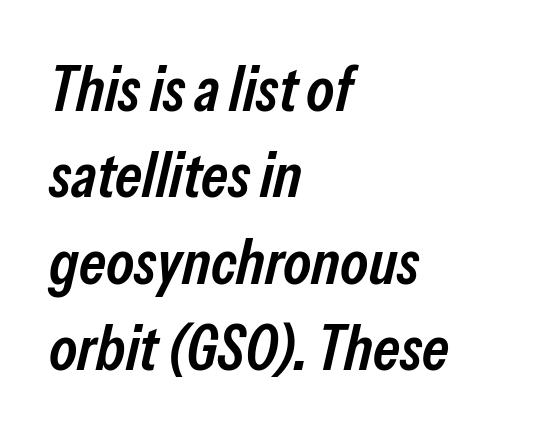
Q: Is the text bold? A: Semi-bold.
Q: Is the text italic (slanted)? A: Yes, it leans right by about 13 degrees.
Q: Is the text underlined? A: No.
Q: How is the paragraph aligned? A: Left-aligned.
Q: Is the spacing between letters normal or unusually wide? A: Normal.
Q: Is the spacing between lines tight, normal or loose? A: Normal.
Q: Width (condensed, normal, or wide)? A: Condensed.
Q: Stroke contrast? A: Low.
Q: x-height? A: Medium.
Q: Monospaced? A: No.
